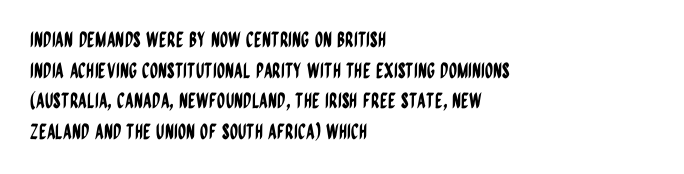
Style check: upright. Quick note: interline space is typical. This sample uses plain, unmodified letter spacing. In CSS terms this would be text-align: left.
